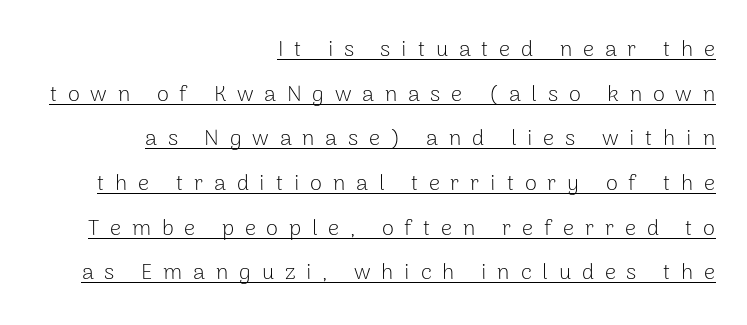
{"italic": "no", "bold": "no", "underline": "yes", "align": "right", "line_spacing": "loose", "line_spacing_ratio": 2.03, "letter_spacing": "wide", "letter_spacing_em": 0.49, "glyph_px": 22}
